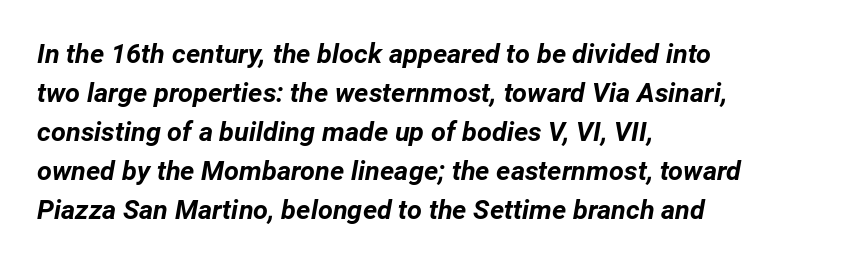
Q: Is the text bold? A: Yes.
Q: Is the text italic (slanted)? A: Yes, it leans right by about 12 degrees.
Q: Is the text underlined? A: No.
Q: How is the paragraph aligned? A: Left-aligned.
Q: Is the spacing between letters normal or unusually wide? A: Normal.
Q: Is the spacing between lines tight, normal or loose? A: Normal.
